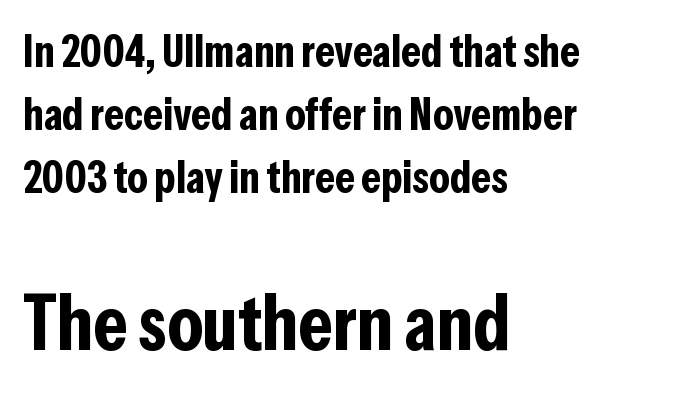
Q: Is the text bold? A: Yes.
Q: Is the text italic (slanted)? A: No, it is upright.
Q: Is the typeface a serif or a sans-serif typeface? A: Sans-serif.
Q: Is the text underlined? A: No.
Q: How is the paragraph aligned? A: Left-aligned.
Q: Is the spacing between letters normal or unusually wide? A: Normal.
Q: Is the spacing between lines tight, normal or loose? A: Normal.
Q: Which block of text is set in a larger size, the first (top) or the second (bottom)? A: The second (bottom) one.
Q: Width (condensed, normal, or wide)? A: Condensed.
Q: Stroke contrast? A: Low.
Q: x-height? A: Medium.
Q: Monospaced? A: No.
